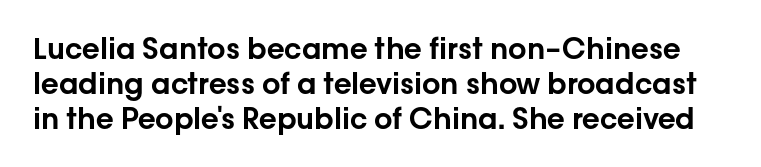
{"serif": "no", "italic": "no", "width": "normal", "stroke_contrast": "low", "x_height": "medium", "monospaced": "no", "underline": "no", "line_spacing_ratio": 1.21, "letter_spacing": "normal", "letter_spacing_em": 0.0, "glyph_px": 29}
